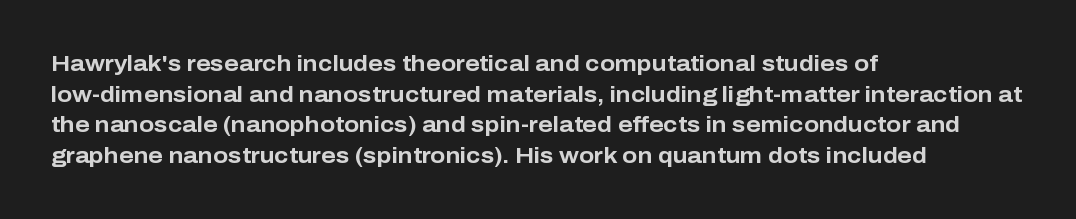
Q: Is the text bold? A: Yes.
Q: Is the text italic (slanted)? A: No, it is upright.
Q: Is the text underlined? A: No.
Q: How is the paragraph aligned? A: Left-aligned.
Q: Is the spacing between letters normal or unusually wide? A: Normal.
Q: Is the spacing between lines tight, normal or loose? A: Normal.
